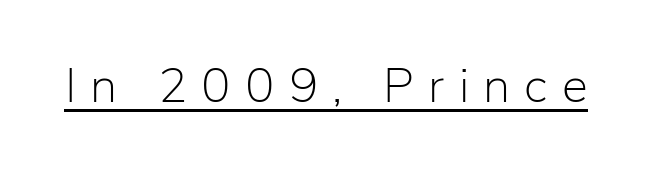
Q: Is the text bold? A: No.
Q: Is the text italic (slanted)? A: No, it is upright.
Q: Is the typeface a serif or a sans-serif typeface? A: Sans-serif.
Q: Is the text underlined? A: Yes.
Q: Is the spacing between letters normal or unusually wide? A: Unusually wide.
Q: Width (condensed, normal, or wide)? A: Normal.
Q: Stroke contrast? A: Low.
Q: x-height? A: Medium.
Q: Monospaced? A: No.
